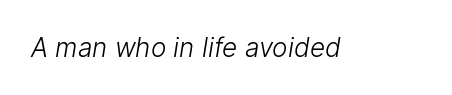
The image shows 26 px text type; set normal letter spacing, not underlined.
